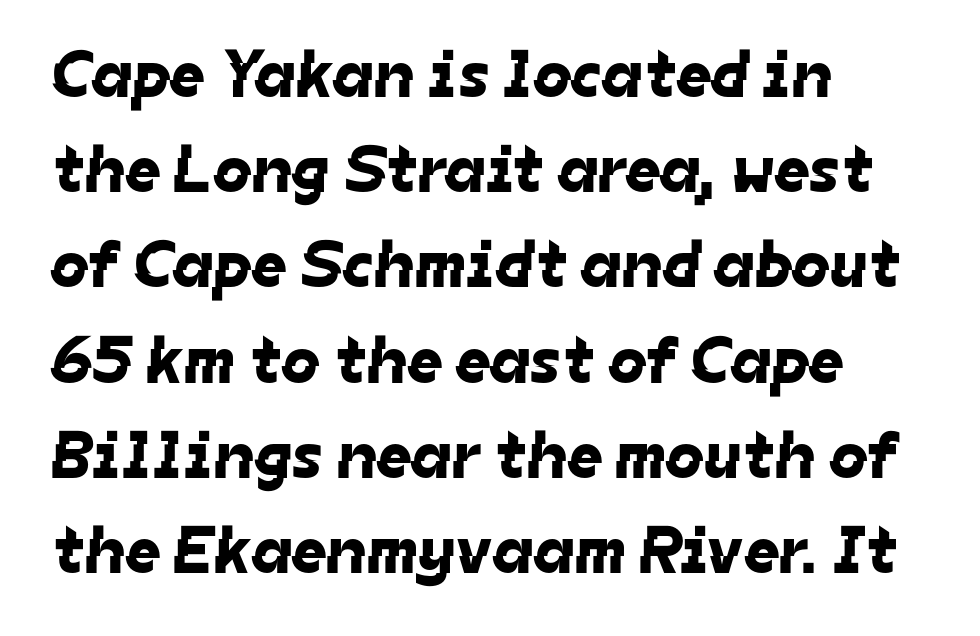
Decoration check: the copy has no underline. Unlike a traditional serif, this face leaves its strokes unadorned. Nobody touched the tracking dial on this one. Notice how descenders clear the ascenders below comfortably — that's standard leading. Does the copy run flush right? No — it runs flush left.
